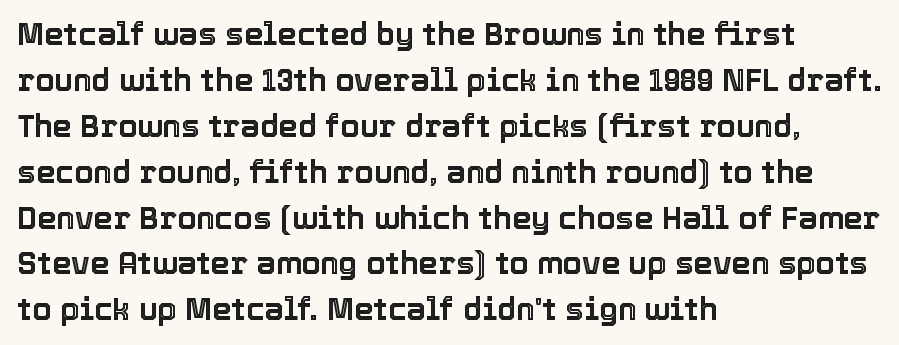
{"italic": "no", "width": "normal", "x_height": "medium", "monospaced": "no", "underline": "no", "align": "left", "line_spacing": "normal", "line_spacing_ratio": 1.48, "letter_spacing": "normal", "letter_spacing_em": 0.0, "glyph_px": 31}
